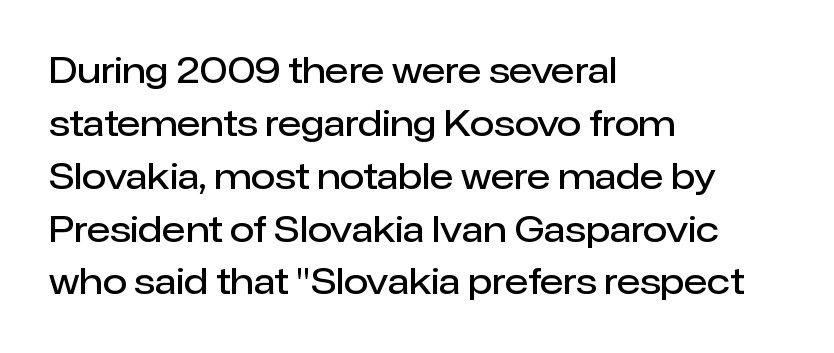
Does the copy run flush right? No — it runs flush left. Note: no serifs on the glyphs. Nothing unusual about the tracking: characters are spaced as the font intends. Underline: absent.
